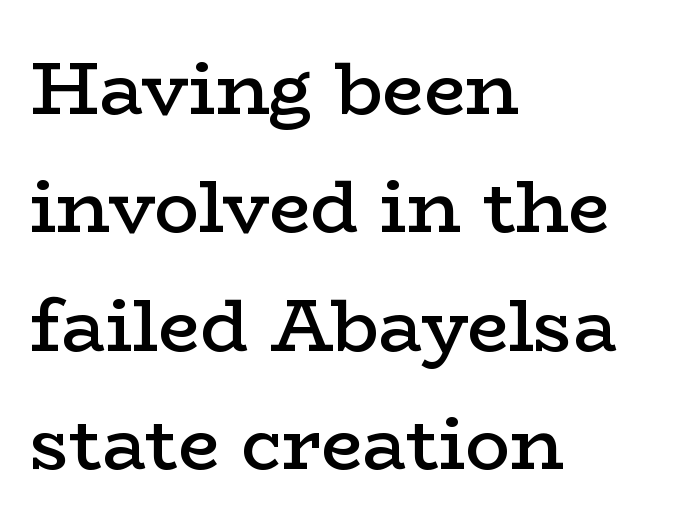
{"serif": "yes", "italic": "no", "bold": "semi", "weight": "semibold", "width": "wide", "stroke_contrast": "low", "x_height": "medium", "monospaced": "no", "underline": "no", "align": "left", "line_spacing": "normal", "line_spacing_ratio": 1.6, "letter_spacing": "normal", "letter_spacing_em": 0.0, "glyph_px": 74}
